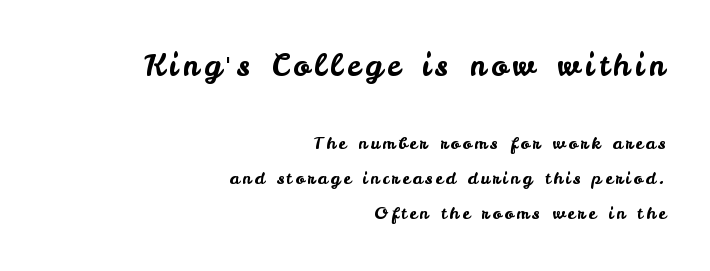
The image shows 30 px sans-serif type; set right-aligned, loose line spacing (2.07x), not underlined; the first (top) block is 1.76x larger; low stroke contrast and a small x-height.
